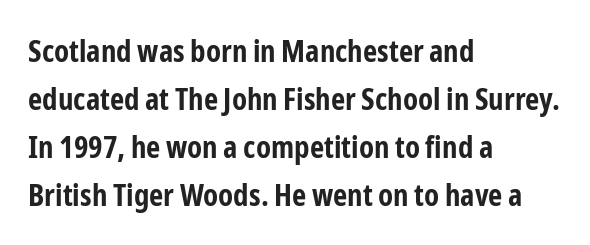
The image shows 31 px bold, condensed sans-serif type, upright; set left-aligned, normal line spacing (1.55x), normal letter spacing, not underlined; low stroke contrast and a medium x-height.
